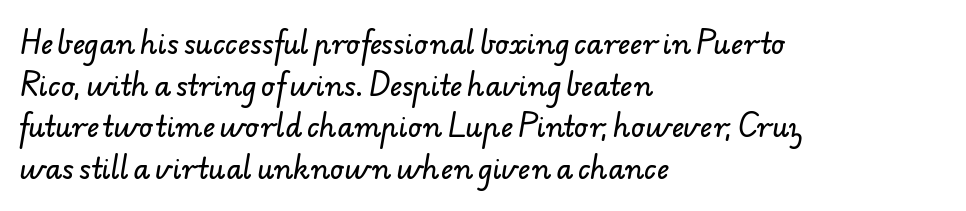
Does the leading feel generous? No, just average. The lines in this sample share a left origin and differ only in where they stop. The specimen omits any rule beneath the text block's lines. The horizontal fit of the characters is conventional and even.
